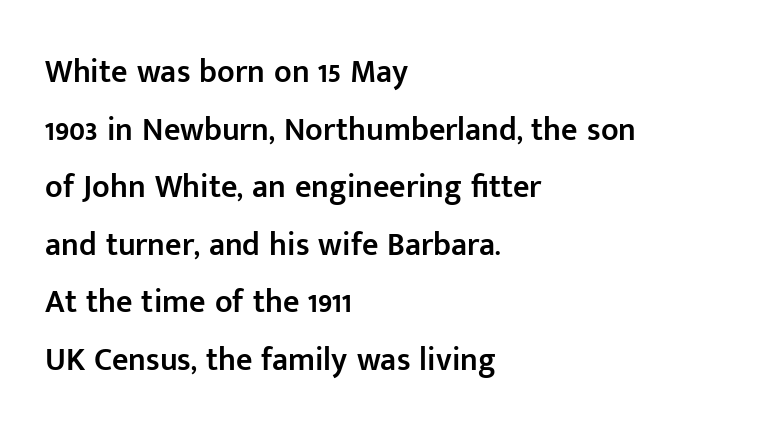
{"serif": "no", "italic": "no", "bold": "semi", "weight": "semibold", "width": "normal", "stroke_contrast": "low", "x_height": "medium", "monospaced": "no", "underline": "no", "align": "left", "line_spacing_ratio": 1.8, "letter_spacing": "normal", "letter_spacing_em": 0.0, "glyph_px": 32}
